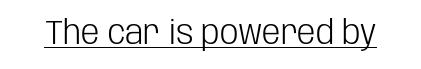
The image shows 33 px light, condensed sans-serif type, upright; set normal letter spacing, underlined; low stroke contrast and a large x-height.
